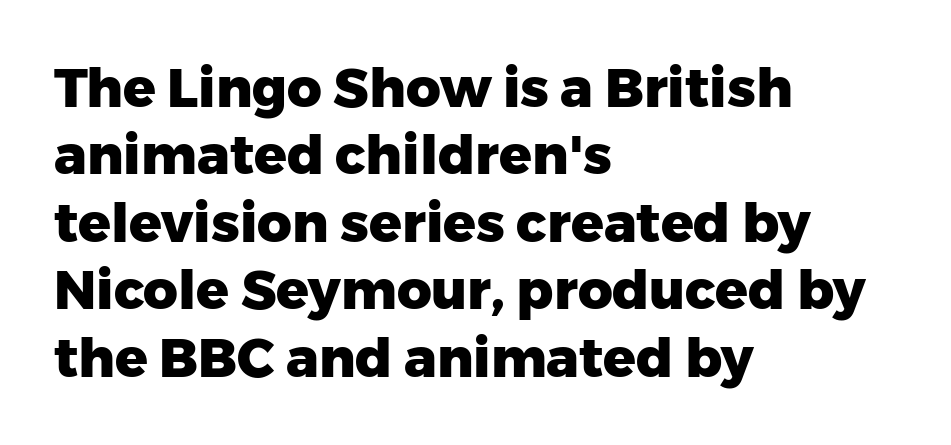
{"serif": "no", "italic": "no", "bold": "yes", "weight": "heavy", "width": "normal", "stroke_contrast": "low", "x_height": "medium", "monospaced": "no", "underline": "no", "align": "left", "line_spacing": "normal", "line_spacing_ratio": 1.25, "letter_spacing": "normal", "letter_spacing_em": 0.0, "glyph_px": 54}
